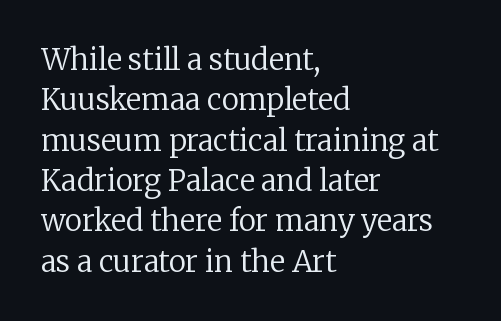
{"serif": "yes", "italic": "no", "bold": "no", "weight": "regular", "width": "normal", "stroke_contrast": "low", "x_height": "medium", "monospaced": "no", "underline": "no", "align": "left", "line_spacing": "normal", "line_spacing_ratio": 1.39, "letter_spacing": "normal", "letter_spacing_em": 0.0, "glyph_px": 29}
